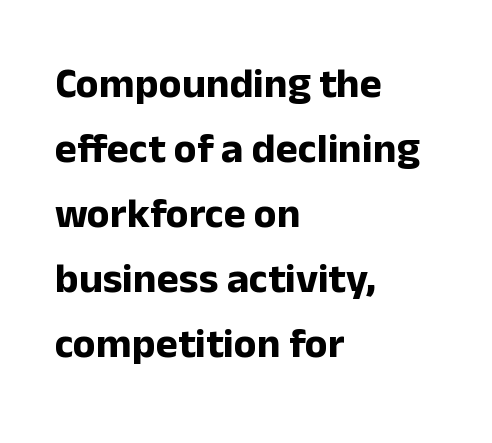
{"serif": "no", "italic": "no", "bold": "yes", "weight": "bold", "width": "normal", "stroke_contrast": "low", "x_height": "medium", "monospaced": "no", "underline": "no", "align": "left", "line_spacing": "normal", "line_spacing_ratio": 1.55, "letter_spacing": "normal", "letter_spacing_em": 0.0, "glyph_px": 42}
